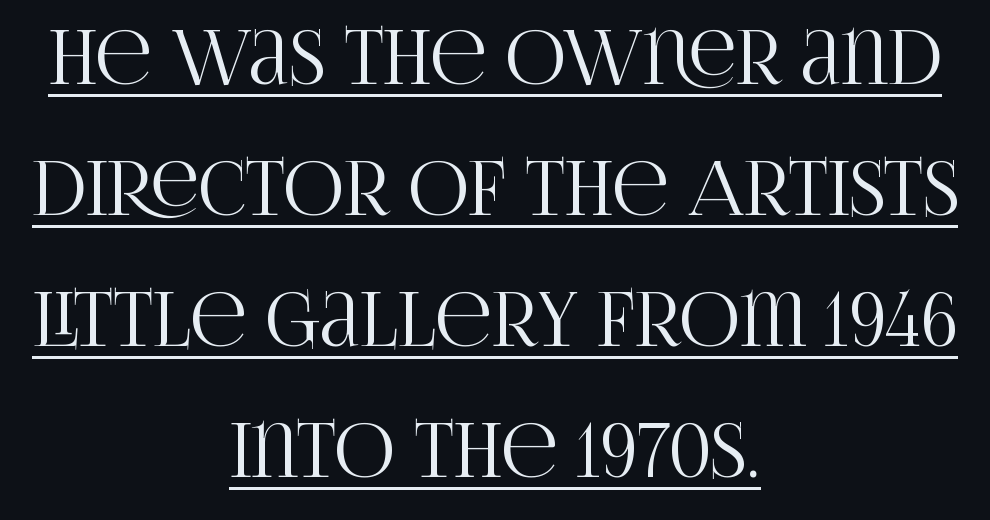
Q: Is the text italic (slanted)? A: No, it is upright.
Q: Is the typeface a serif or a sans-serif typeface? A: Serif.
Q: Is the text underlined? A: Yes.
Q: How is the paragraph aligned? A: Centered.
Q: Is the spacing between letters normal or unusually wide? A: Normal.
Q: Width (condensed, normal, or wide)? A: Condensed.
Q: Stroke contrast? A: High.
Q: x-height? A: Large.
Q: Monospaced? A: No.
